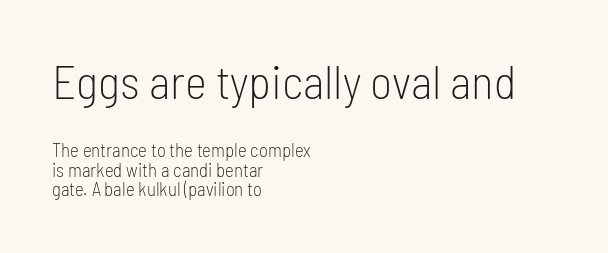
The letterforms sit at book weight or below. Students, observe: this is what under-led, compact text looks like. Where is the straight margin? On the left. Here the first block reads like a headline and the second like body copy. The letters stand straight up with perfectly vertical stems.
